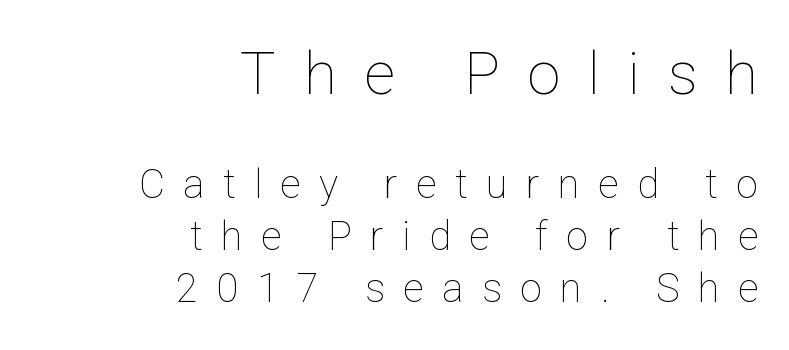
Q: Is the text bold? A: No.
Q: Is the text italic (slanted)? A: No, it is upright.
Q: Is the text underlined? A: No.
Q: How is the paragraph aligned? A: Right-aligned.
Q: Is the spacing between letters normal or unusually wide? A: Unusually wide.
Q: Is the spacing between lines tight, normal or loose? A: Normal.
Q: Which block of text is set in a larger size, the first (top) or the second (bottom)? A: The first (top) one.
Q: Width (condensed, normal, or wide)? A: Normal.
Q: Stroke contrast? A: Low.
Q: x-height? A: Medium.
Q: Monospaced? A: No.
